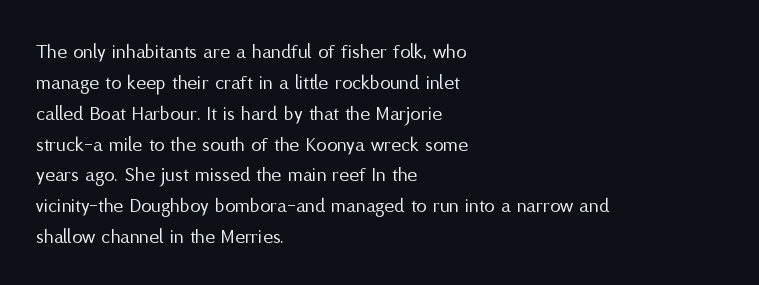
{"italic": "no", "bold": "no", "underline": "no", "align": "left", "line_spacing": "normal", "line_spacing_ratio": 1.47, "letter_spacing": "normal", "letter_spacing_em": 0.0, "glyph_px": 21}
